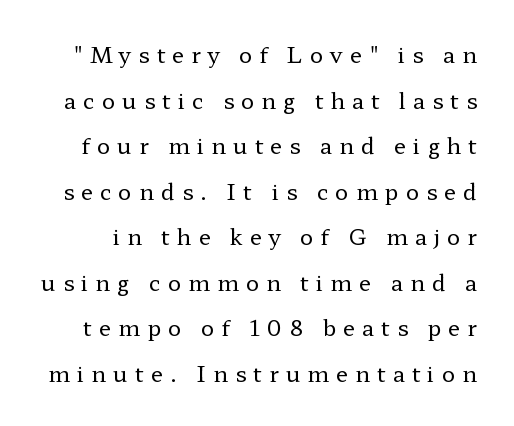
Q: Is the text bold? A: No.
Q: Is the text italic (slanted)? A: No, it is upright.
Q: Is the text underlined? A: No.
Q: Is the spacing between letters normal or unusually wide? A: Unusually wide.
Q: Is the spacing between lines tight, normal or loose? A: Loose.
